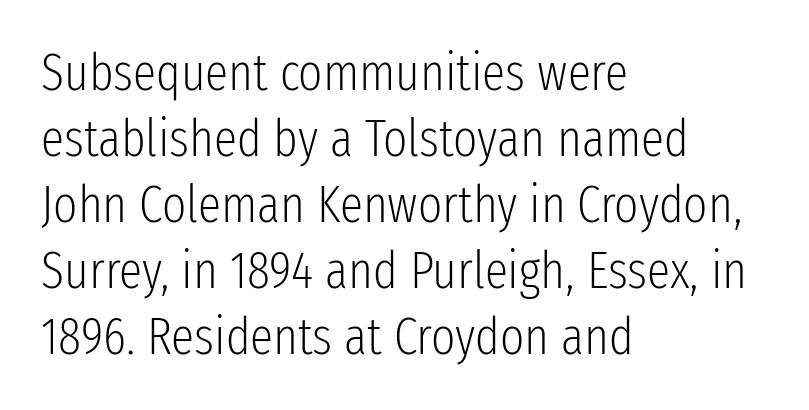
{"serif": "no", "italic": "no", "bold": "no", "weight": "light", "width": "condensed", "stroke_contrast": "low", "x_height": "medium", "monospaced": "no", "underline": "no", "align": "left", "line_spacing": "normal", "line_spacing_ratio": 1.27, "letter_spacing": "normal", "letter_spacing_em": 0.0, "glyph_px": 52}
